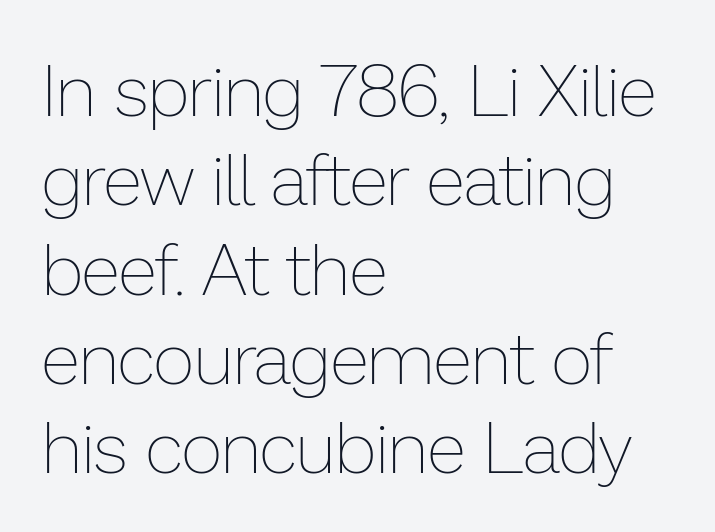
{"italic": "no", "bold": "no", "weight": "thin", "width": "normal", "stroke_contrast": "low", "x_height": "medium", "monospaced": "no", "underline": "no", "align": "left", "line_spacing_ratio": 1.24, "letter_spacing": "normal", "letter_spacing_em": 0.0, "glyph_px": 72}
